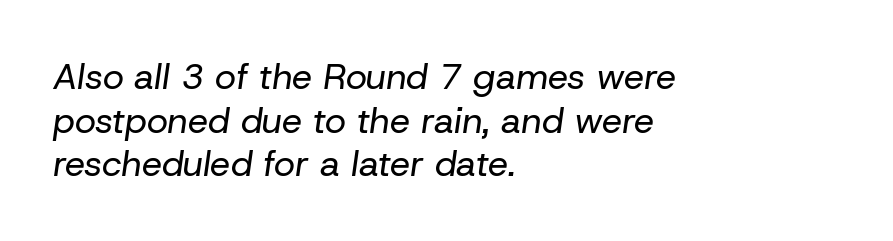
{"italic": "yes", "lean": "right", "slant_degrees": 8, "bold": "no", "weight": "regular", "width": "normal", "stroke_contrast": "low", "x_height": "medium", "monospaced": "no", "underline": "no", "align": "left", "line_spacing_ratio": 1.21, "letter_spacing": "normal", "letter_spacing_em": 0.0, "glyph_px": 36}
